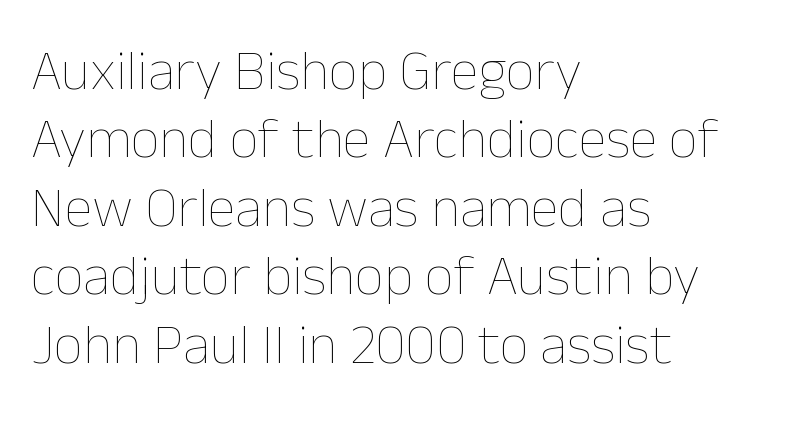
This reads as an unemphasized weight, regular at the heaviest. Character widths vary here, with narrow letters taking less room than wide ones. No word sits above an underline. The font's upright variant was chosen for this text. Left-aligned paragraph, ragged on the right.
